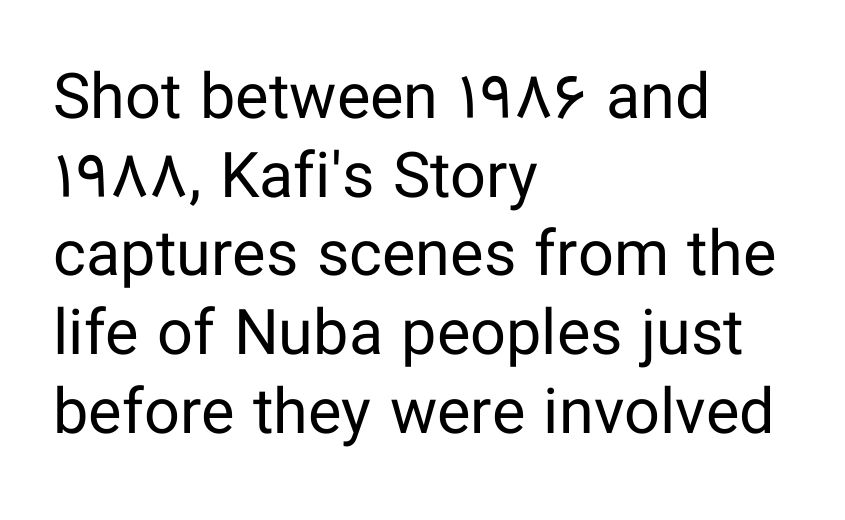
The image shows 63 px regular-weight sans-serif type, upright; set left-aligned, normal line spacing (1.25x), normal letter spacing, not underlined; low stroke contrast and a medium x-height.
